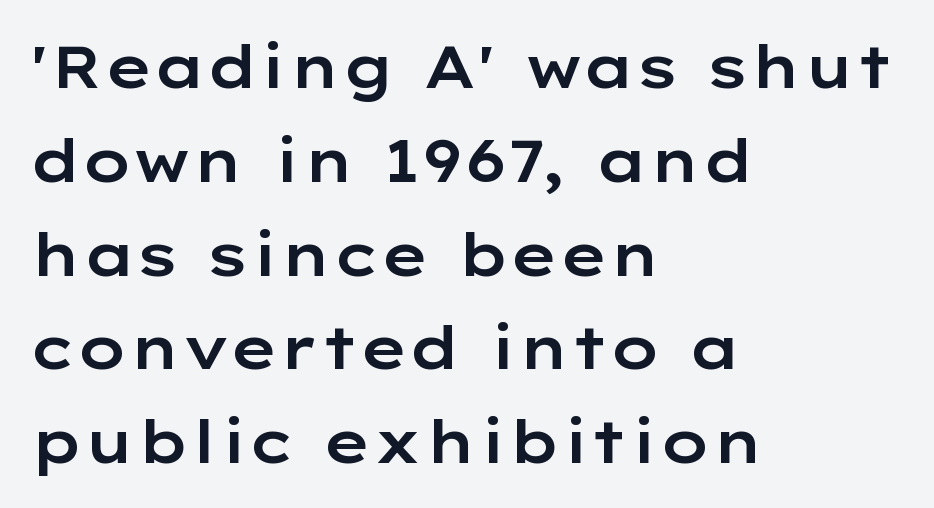
{"serif": "no", "italic": "no", "width": "wide", "stroke_contrast": "low", "x_height": "medium", "monospaced": "no", "underline": "no", "align": "left", "line_spacing": "normal", "line_spacing_ratio": 1.59, "letter_spacing": "normal", "letter_spacing_em": 0.0, "glyph_px": 59}
